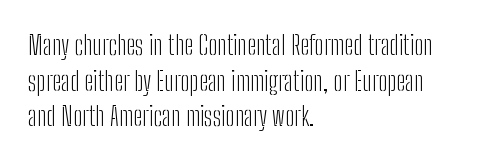
Q: Is the text bold? A: No.
Q: Is the text italic (slanted)? A: No, it is upright.
Q: Is the text underlined? A: No.
Q: How is the paragraph aligned? A: Left-aligned.
Q: Is the spacing between letters normal or unusually wide? A: Normal.
Q: Is the spacing between lines tight, normal or loose? A: Normal.
